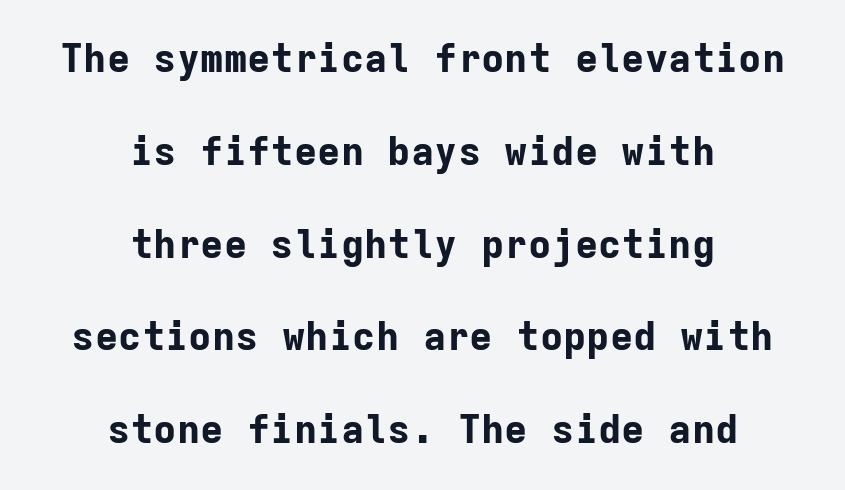
{"serif": "no", "italic": "no", "bold": "yes", "weight": "bold", "width": "normal", "stroke_contrast": "low", "x_height": "medium", "monospaced": "yes", "underline": "no", "align": "center", "line_spacing": "loose", "line_spacing_ratio": 2.38, "letter_spacing": "normal", "letter_spacing_em": 0.0, "glyph_px": 39}
